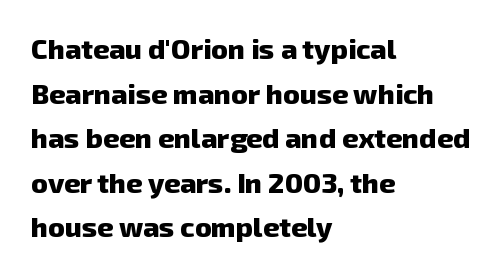
{"serif": "no", "bold": "yes", "weight": "heavy", "width": "normal", "stroke_contrast": "low", "x_height": "medium", "monospaced": "no", "underline": "no", "align": "left", "line_spacing": "normal", "line_spacing_ratio": 1.59, "letter_spacing": "normal", "letter_spacing_em": 0.0, "glyph_px": 28}
